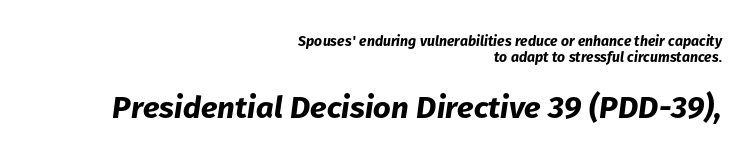
Q: Is the text bold? A: Yes.
Q: Is the text italic (slanted)? A: Yes, it leans right by about 8 degrees.
Q: Is the text underlined? A: No.
Q: How is the paragraph aligned? A: Right-aligned.
Q: Is the spacing between letters normal or unusually wide? A: Normal.
Q: Is the spacing between lines tight, normal or loose? A: Tight.
Q: Which block of text is set in a larger size, the first (top) or the second (bottom)? A: The second (bottom) one.
Q: Width (condensed, normal, or wide)? A: Normal.
Q: Stroke contrast? A: Low.
Q: x-height? A: Medium.
Q: Monospaced? A: No.
